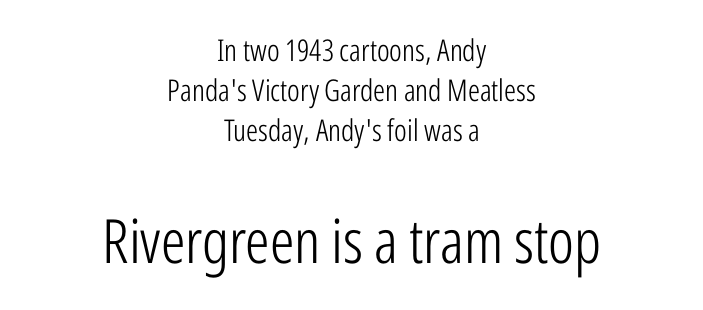
Q: Is the text bold? A: No.
Q: Is the text italic (slanted)? A: No, it is upright.
Q: Is the typeface a serif or a sans-serif typeface? A: Sans-serif.
Q: Is the text underlined? A: No.
Q: How is the paragraph aligned? A: Centered.
Q: Is the spacing between letters normal or unusually wide? A: Normal.
Q: Is the spacing between lines tight, normal or loose? A: Normal.
Q: Which block of text is set in a larger size, the first (top) or the second (bottom)? A: The second (bottom) one.
Q: Width (condensed, normal, or wide)? A: Condensed.
Q: Stroke contrast? A: Low.
Q: x-height? A: Medium.
Q: Monospaced? A: No.
